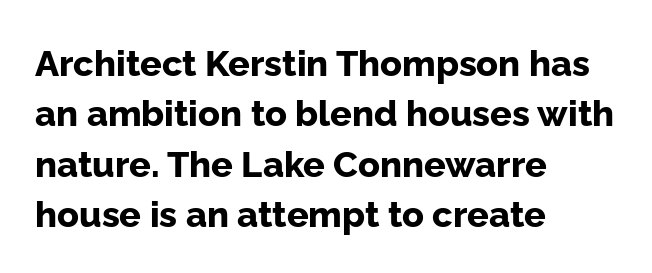
Q: Is the text bold? A: Yes.
Q: Is the text italic (slanted)? A: No, it is upright.
Q: Is the typeface a serif or a sans-serif typeface? A: Sans-serif.
Q: Is the text underlined? A: No.
Q: How is the paragraph aligned? A: Left-aligned.
Q: Is the spacing between letters normal or unusually wide? A: Normal.
Q: Is the spacing between lines tight, normal or loose? A: Normal.
Q: Width (condensed, normal, or wide)? A: Normal.
Q: Stroke contrast? A: Low.
Q: x-height? A: Medium.
Q: Monospaced? A: No.
